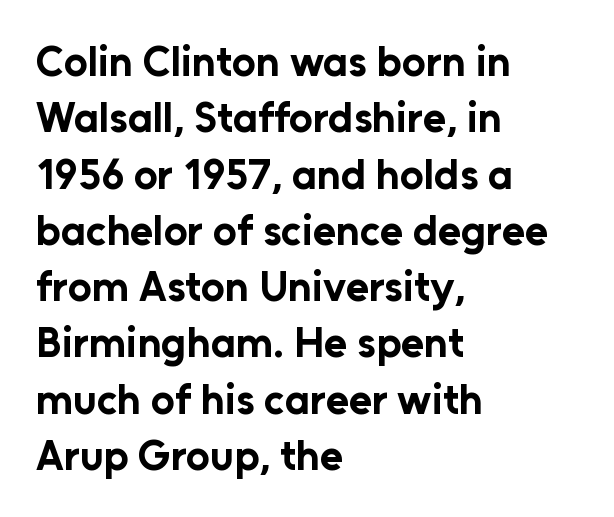
The image shows 42 px bold sans-serif type, upright; set left-aligned, normal line spacing (1.34x), normal letter spacing, not underlined; low stroke contrast and a medium x-height.
